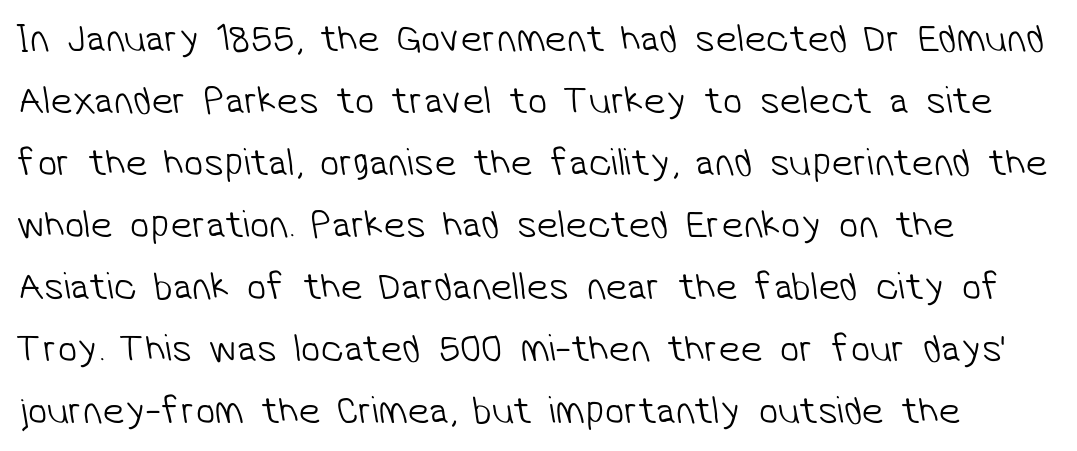
The image shows 39 px light sans-serif type; set normal line spacing (1.59x), normal letter spacing, not underlined; low stroke contrast and a medium x-height.
